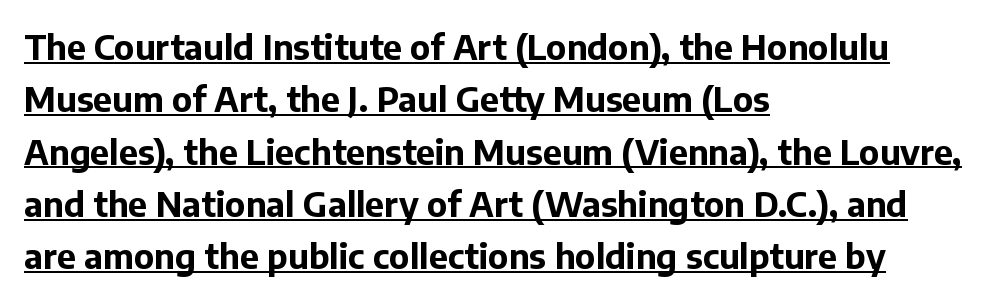
Left-aligned paragraph, ragged on the right. Regarding serifs, this sample does without them. Compared with an ordinary text face, these strokes are far heavier — a full bold. This sample has the flowing, uneven cadence of proportional lettering.
